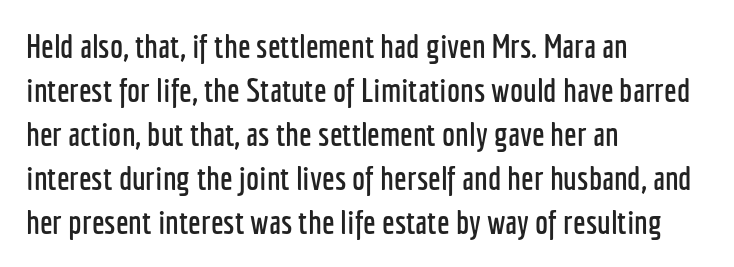
The block of text has a typical density, with ordinary space between rows. The lines in this sample share a left origin and differ only in where they stop. The words here are not underlined. The font family rendered here belongs to the sans-serif group.
